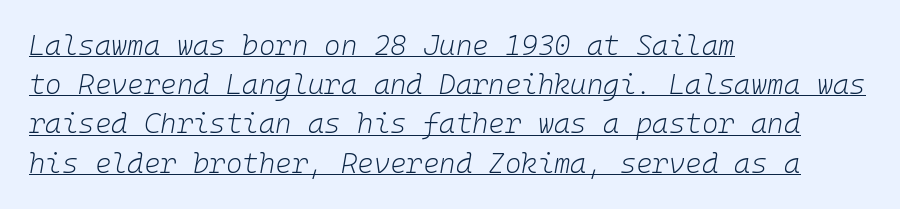
{"italic": "yes", "lean": "right", "slant_degrees": 10, "bold": "no", "weight": "light", "width": "normal", "stroke_contrast": "low", "x_height": "medium", "monospaced": "yes", "underline": "yes", "align": "left", "line_spacing": "normal", "line_spacing_ratio": 1.4, "letter_spacing": "normal", "letter_spacing_em": 0.0, "glyph_px": 28}
